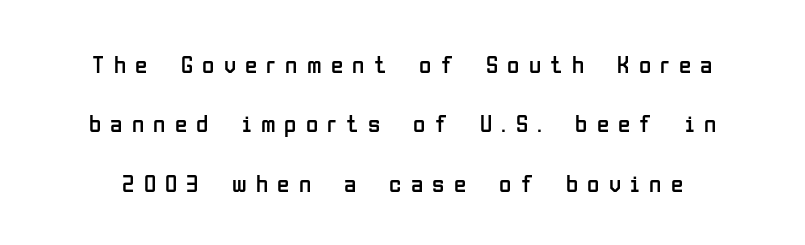
No italicization has been applied; the sample stays upright. Stems and bowls with no extra thickness — not bold. Here the glyphs are tracked loosely, breaking word shapes into spaced letters. The space between consecutive lines is lavish. Check under the words: just untouched page.
